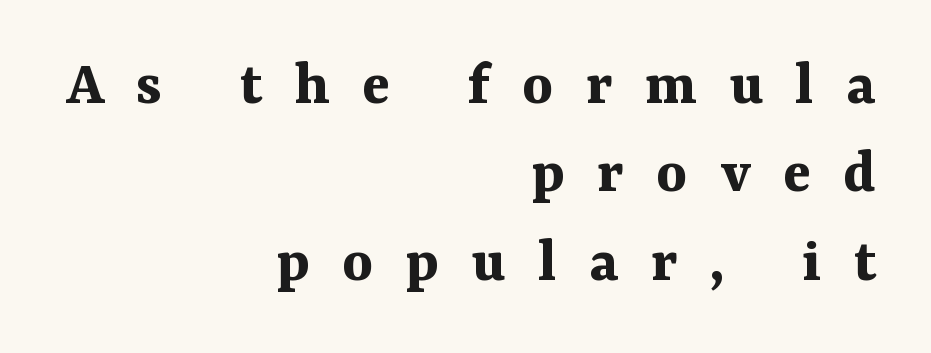
The image shows 65 px bold serif type, upright; set right-aligned, normal line spacing (1.36x), unusually wide letter spacing (+0.5 em), not underlined; medium stroke contrast and a medium x-height.
